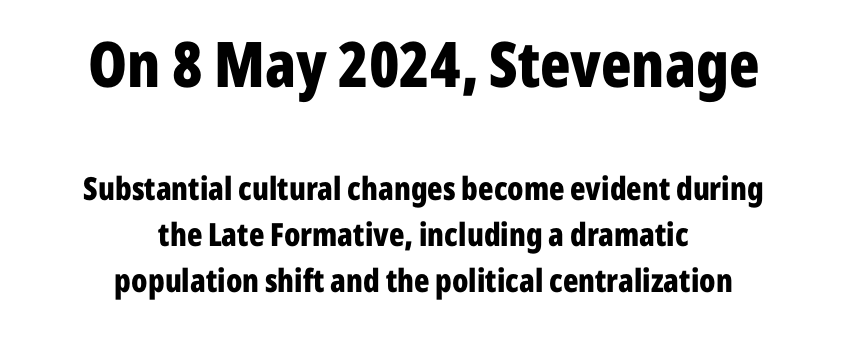
Q: Is the text bold? A: Yes.
Q: Is the text italic (slanted)? A: No, it is upright.
Q: Is the typeface a serif or a sans-serif typeface? A: Sans-serif.
Q: Is the text underlined? A: No.
Q: How is the paragraph aligned? A: Centered.
Q: Is the spacing between letters normal or unusually wide? A: Normal.
Q: Is the spacing between lines tight, normal or loose? A: Normal.
Q: Which block of text is set in a larger size, the first (top) or the second (bottom)? A: The first (top) one.
Q: Width (condensed, normal, or wide)? A: Condensed.
Q: Stroke contrast? A: Low.
Q: x-height? A: Medium.
Q: Monospaced? A: No.
